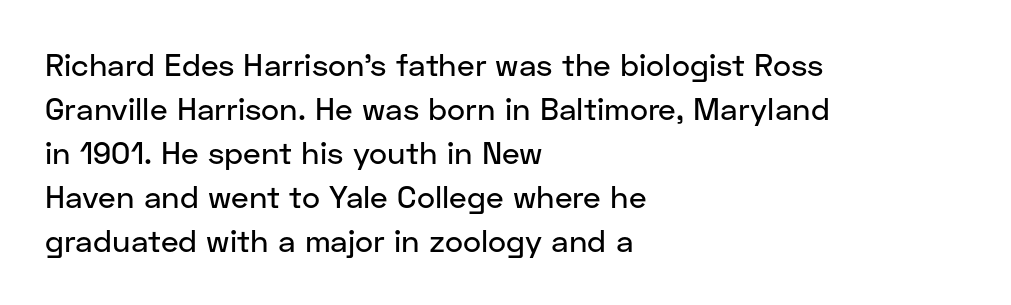
The space directly below the letters is spotless. Line beginnings align vertically; line endings do not. To sum up the face: it is a sans, with no serifs. Each letter keeps its own natural width here, so spacing adapts to shape. Does the leading feel generous? No, just average.
